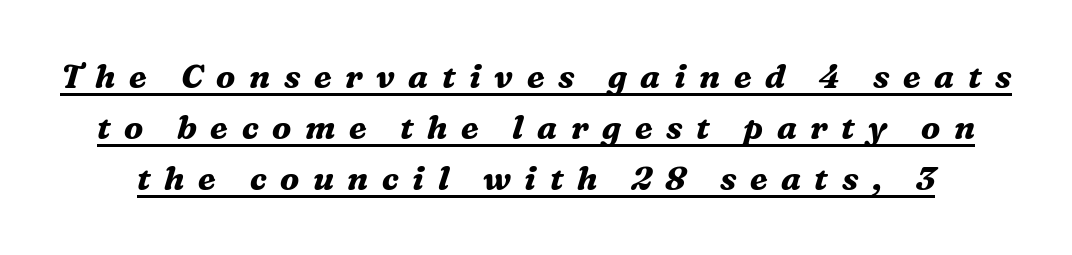
The image shows 33 px bold serif type, italic (leaning right); set normal line spacing (1.55x), unusually wide letter spacing (+0.41 em), underlined; medium stroke contrast and a medium x-height.
